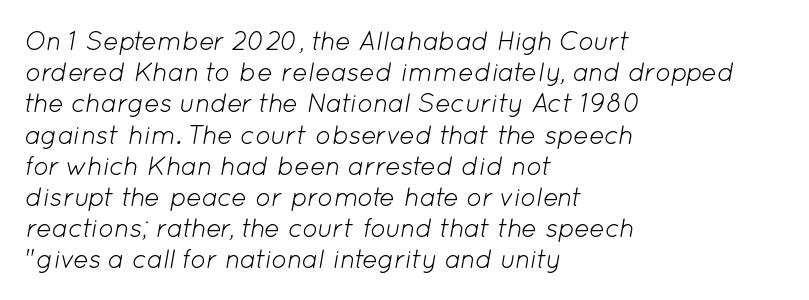
The image shows 26 px text type, italic (leaning right); set left-aligned, line spacing 1.2x, normal letter spacing, not underlined.
